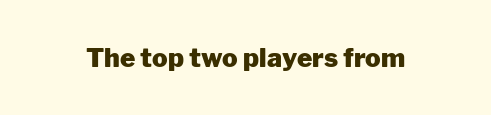
The image shows 26 px bold type, upright; set normal letter spacing, not underlined.
